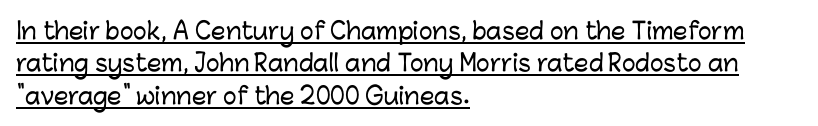
{"italic": "no", "underline": "yes", "align": "left", "line_spacing": "normal", "line_spacing_ratio": 1.41, "letter_spacing": "normal", "letter_spacing_em": 0.0, "glyph_px": 23}
